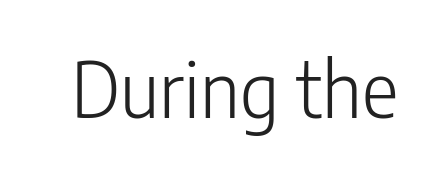
Q: Is the text bold? A: No.
Q: Is the text italic (slanted)? A: No, it is upright.
Q: Is the typeface a serif or a sans-serif typeface? A: Sans-serif.
Q: Is the text underlined? A: No.
Q: Is the spacing between letters normal or unusually wide? A: Normal.
Q: Width (condensed, normal, or wide)? A: Condensed.
Q: Stroke contrast? A: Low.
Q: x-height? A: Medium.
Q: Monospaced? A: No.
